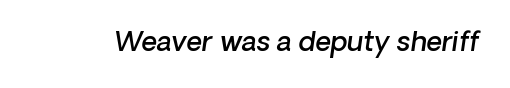
Q: Is the text bold? A: Semi-bold.
Q: Is the text italic (slanted)? A: Yes, it leans right by about 8 degrees.
Q: Is the text underlined? A: No.
Q: Is the spacing between letters normal or unusually wide? A: Normal.
